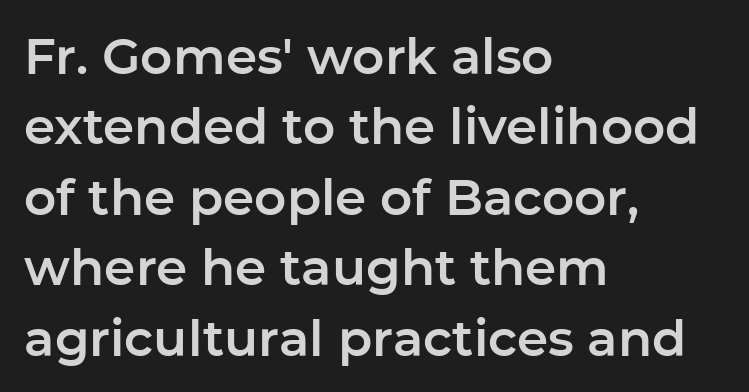
{"serif": "no", "italic": "no", "width": "normal", "stroke_contrast": "low", "x_height": "medium", "monospaced": "no", "underline": "no", "align": "left", "line_spacing": "normal", "line_spacing_ratio": 1.41, "letter_spacing": "normal", "letter_spacing_em": 0.0, "glyph_px": 50}
